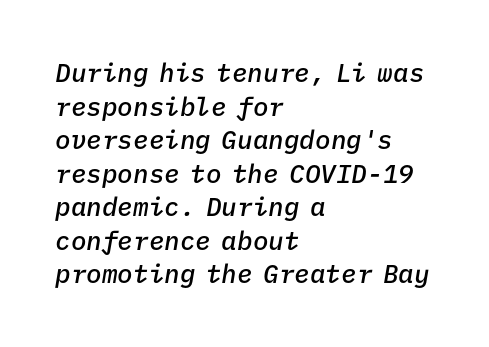
The image shows 26 px text type, italic (leaning right); set left-aligned, normal line spacing (1.29x), normal letter spacing, not underlined.
